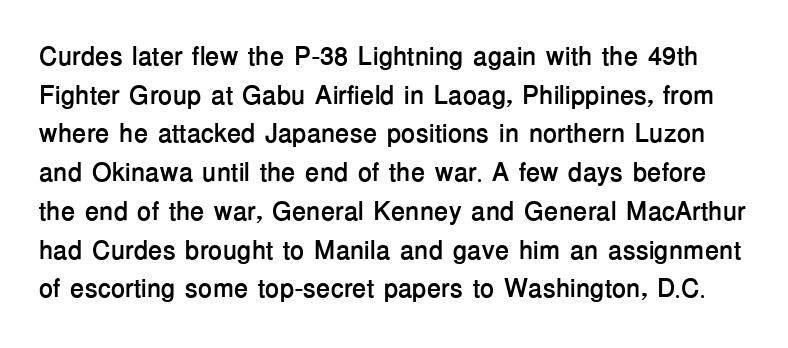
The image shows 26 px bold type, upright; set normal line spacing (1.49x), normal letter spacing, not underlined.
